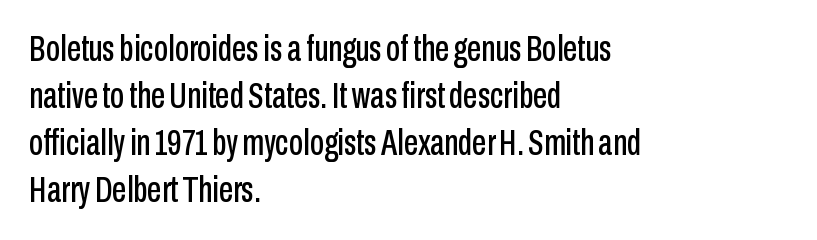
Q: Is the text italic (slanted)? A: No, it is upright.
Q: Is the typeface a serif or a sans-serif typeface? A: Sans-serif.
Q: Is the text underlined? A: No.
Q: How is the paragraph aligned? A: Left-aligned.
Q: Is the spacing between letters normal or unusually wide? A: Normal.
Q: Is the spacing between lines tight, normal or loose? A: Normal.
Q: Width (condensed, normal, or wide)? A: Condensed.
Q: Stroke contrast? A: Low.
Q: x-height? A: Medium.
Q: Monospaced? A: No.
